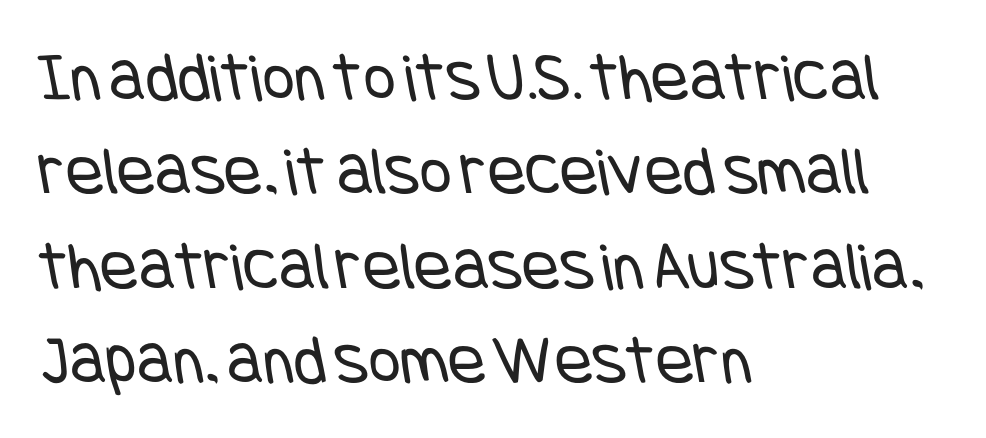
The image shows 70 px regular-weight, condensed sans-serif type; set left-aligned, normal line spacing (1.35x), normal letter spacing, not underlined; low stroke contrast and a large x-height.
